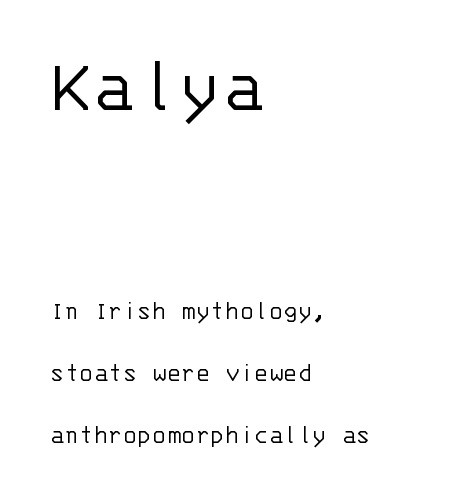
{"serif": "no", "italic": "no", "bold": "no", "weight": "light", "width": "normal", "stroke_contrast": "low", "x_height": "large", "monospaced": "yes", "underline": "no", "align": "left", "line_spacing": "loose", "line_spacing_ratio": 2.3, "letter_spacing": "normal", "letter_spacing_em": 0.0, "larger_block": "first", "size_ratio": 2.96, "glyph_px": 80}
